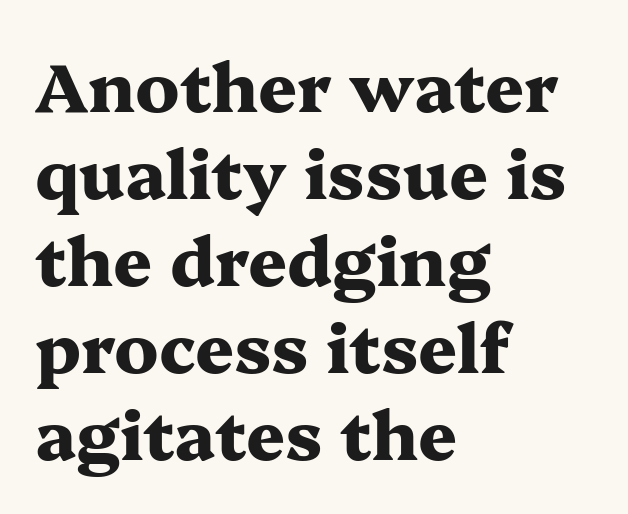
The gap between lines stays unmarked. Are there feet on the stems? There are — it's a serif. The face used here has the dense, thick strokes of a bold. A classic flush-left, rag-right setting is used for this passage.
